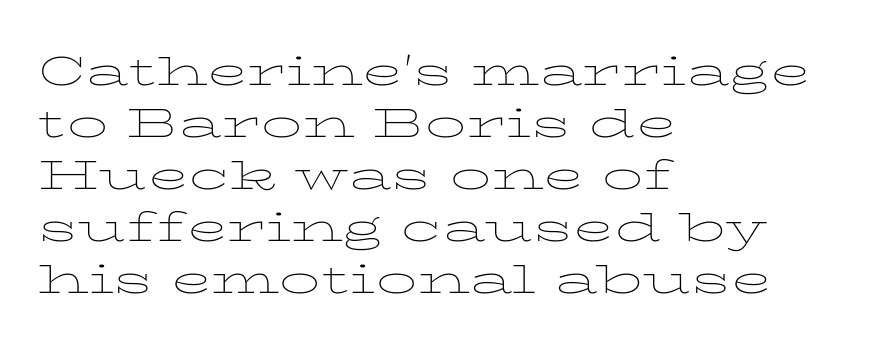
{"serif": "yes", "italic": "no", "bold": "no", "weight": "thin", "width": "wide", "stroke_contrast": "low", "x_height": "medium", "monospaced": "no", "underline": "no", "align": "left", "line_spacing": "normal", "line_spacing_ratio": 1.27, "letter_spacing": "normal", "letter_spacing_em": 0.0, "glyph_px": 41}
